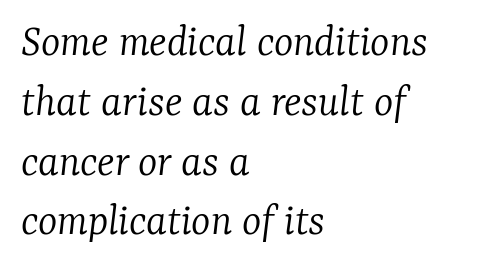
Between one letter and the next there's only the usual sliver of space. Classification — serif. A normal amount of white space separates one row of letters from the next. This sample has the flowing, uneven cadence of proportional lettering. In terms of posture, this sample is oblique.
